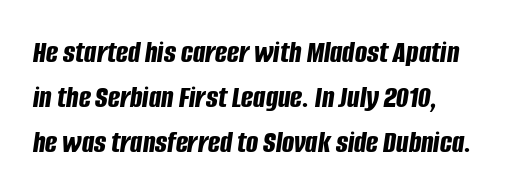
{"italic": "yes", "lean": "right", "slant_degrees": 8, "bold": "yes", "weight": "bold", "width": "condensed", "stroke_contrast": "low", "x_height": "large", "monospaced": "no", "underline": "no", "line_spacing": "normal", "line_spacing_ratio": 1.4, "letter_spacing": "normal", "letter_spacing_em": 0.0, "glyph_px": 32}
